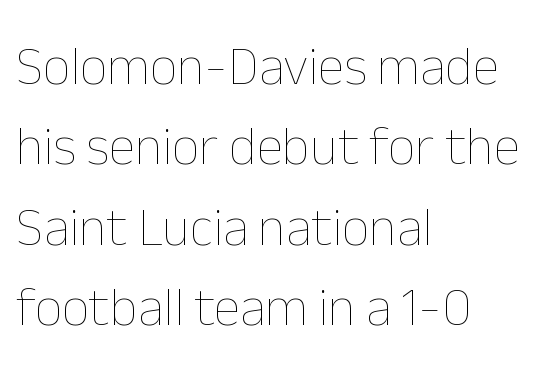
The image shows 54 px thin type, upright; set left-aligned, normal line spacing (1.49x), normal letter spacing, not underlined; low stroke contrast and a medium x-height.
